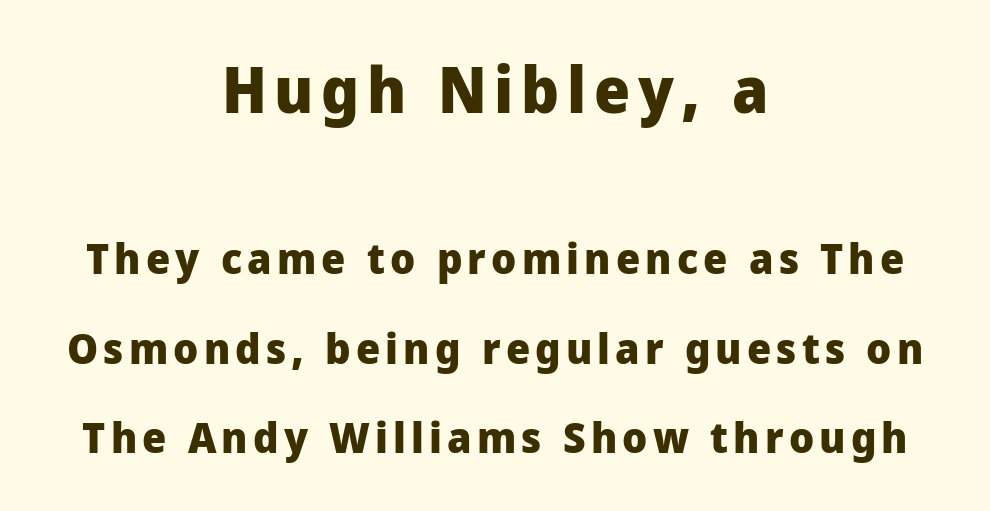
The image shows 64 px heavy sans-serif type, upright; set centered, loose line spacing (2.08x), not underlined; the first (top) block is 1.49x larger; low stroke contrast and a medium x-height.
